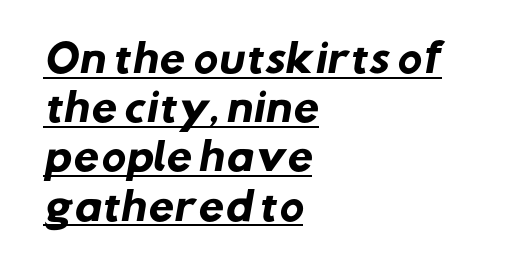
One-word summary of the alignment: left. Observe the absence of serifs on each vertical stroke in this sample. Line spacing here is normal. The letters advance in unequal steps, a hallmark of proportional type. Default kerning and tracking; the words read as compact shapes.
